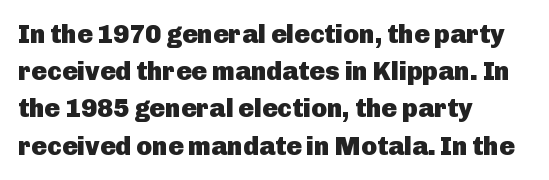
{"italic": "no", "bold": "yes", "underline": "no", "align": "left", "line_spacing": "normal", "line_spacing_ratio": 1.43, "letter_spacing": "normal", "letter_spacing_em": 0.0, "glyph_px": 26}
